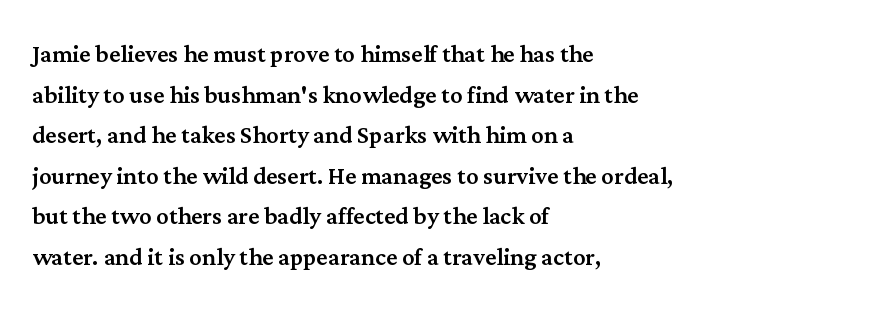
Q: Is the text italic (slanted)? A: No, it is upright.
Q: Is the typeface a serif or a sans-serif typeface? A: Serif.
Q: Is the text underlined? A: No.
Q: How is the paragraph aligned? A: Left-aligned.
Q: Is the spacing between letters normal or unusually wide? A: Normal.
Q: Is the spacing between lines tight, normal or loose? A: Normal.
Q: Width (condensed, normal, or wide)? A: Normal.
Q: Stroke contrast? A: Medium.
Q: x-height? A: Medium.
Q: Monospaced? A: No.
